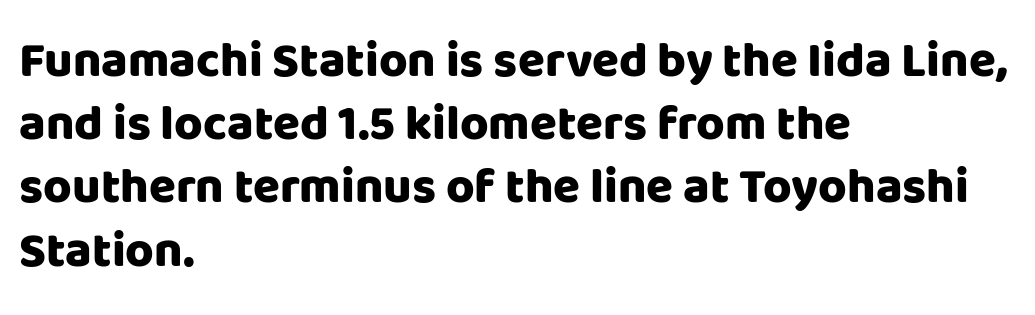
How heavy is the stroke? Heavy — this is a bold. Just letters on the line, the space beneath them empty. Which margin do the lines hug? The left one — the right edge is uneven. Unlike a traditional serif, this face leaves its strokes unadorned. Do the letters lean? They stand straight.
